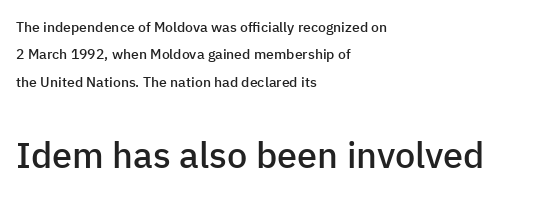
{"serif": "no", "italic": "no", "bold": "semi", "weight": "semibold", "width": "normal", "stroke_contrast": "low", "x_height": "medium", "monospaced": "no", "underline": "no", "align": "left", "line_spacing": "loose", "line_spacing_ratio": 1.96, "letter_spacing": "normal", "letter_spacing_em": 0.0, "larger_block": "second", "size_ratio": 2.57, "glyph_px": 36}
